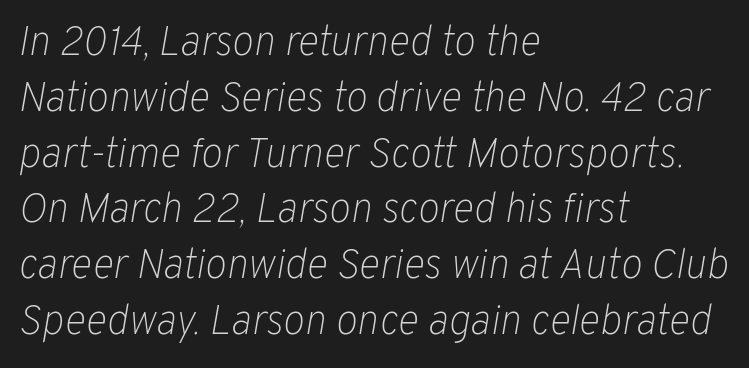
Note the varied advance widths — an 'i' is clearly narrower than an 'm'. Characters are canted at an angle relative to the baseline's perpendicular. The letters look calm and open, with moderate or lighter stems. Alignment: flush left. Baseline-to-baseline distance is the conventional proportion of letter height. Descenders are the only things crossing below the line.
